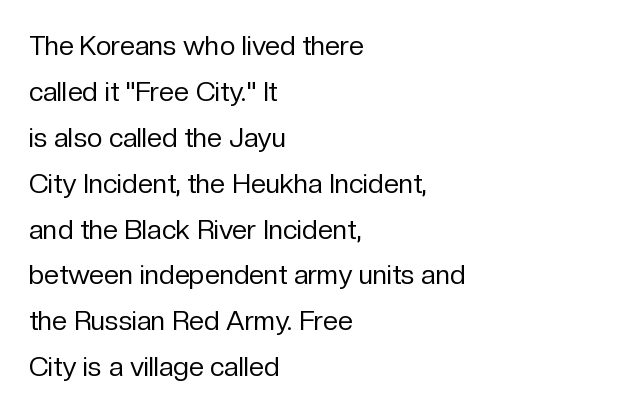
{"italic": "no", "bold": "no", "underline": "no", "align": "left", "line_spacing": "normal", "line_spacing_ratio": 1.7, "letter_spacing": "normal", "letter_spacing_em": 0.0, "glyph_px": 27}
